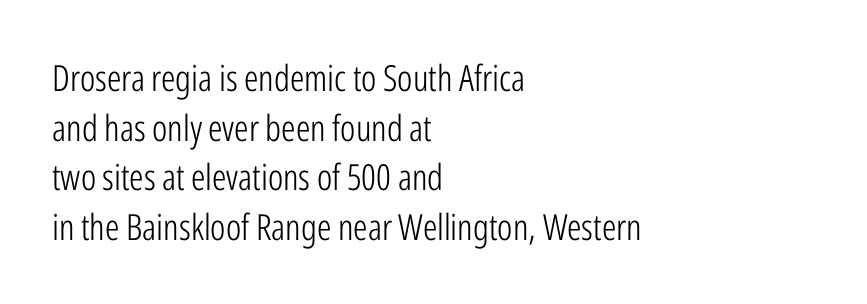
This is roman type, the default non-slanted kind. The rendering keeps characters at their native spacing. You could not count columns in this text — the font is proportionally spaced. Each letter's strokes conclude bluntly, with no projecting serifs. Only glyphs here, with clear space below each row.
